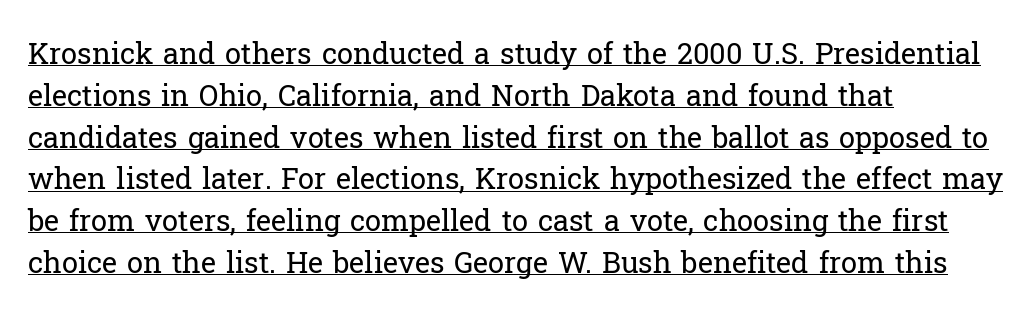
{"serif": "yes", "italic": "no", "bold": "no", "weight": "regular", "width": "normal", "stroke_contrast": "low", "x_height": "medium", "monospaced": "no", "underline": "yes", "align": "left", "line_spacing": "normal", "line_spacing_ratio": 1.44, "letter_spacing": "normal", "letter_spacing_em": 0.0, "glyph_px": 29}
